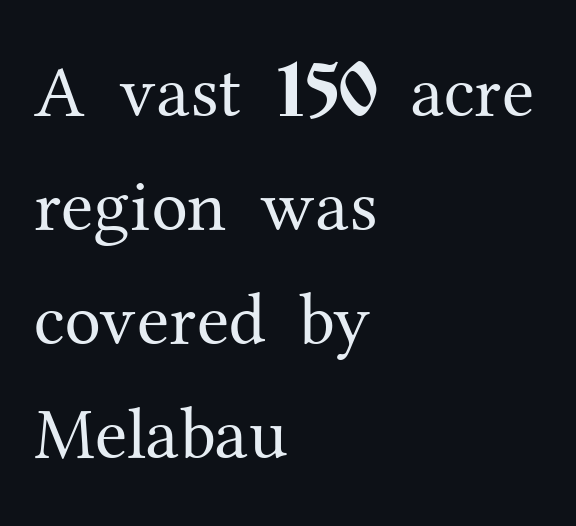
The image shows 73 px regular-weight serif type, upright; set left-aligned, normal line spacing (1.56x), normal letter spacing, not underlined; medium stroke contrast and a medium x-height.
